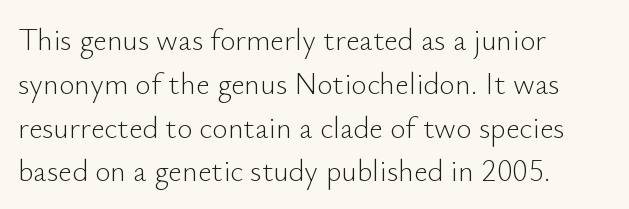
The image shows 30 px light sans-serif type, upright; set left-aligned, normal line spacing (1.46x), normal letter spacing, not underlined; low stroke contrast and a small x-height.
